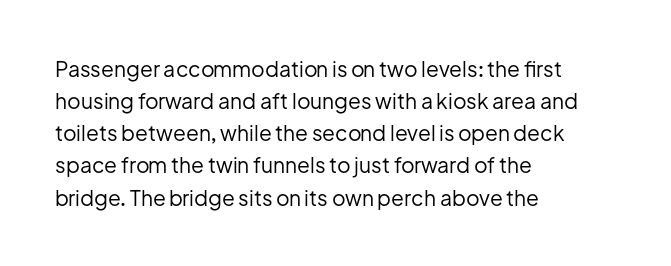
The image shows 21 px text type, upright; set left-aligned, normal line spacing (1.53x), normal letter spacing, not underlined.
